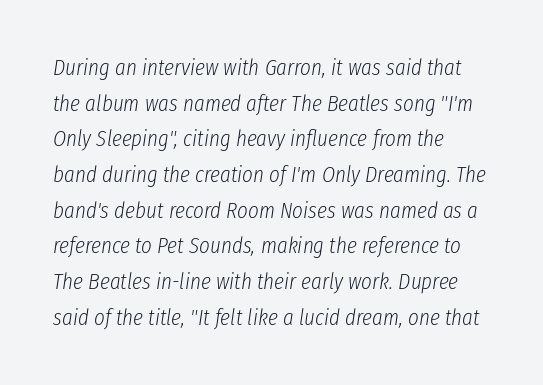
{"italic": "yes", "lean": "right", "slant_degrees": 8, "bold": "no", "underline": "no", "align": "left", "line_spacing": "normal", "line_spacing_ratio": 1.55, "letter_spacing": "normal", "letter_spacing_em": 0.0, "glyph_px": 23}
